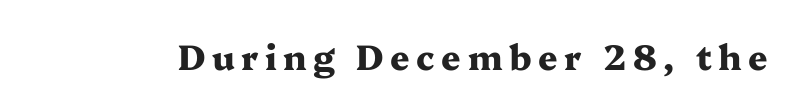
Type without underlining. A typesetter would mark this as roman, not italic. Looks like regular typesetting: each glyph gets only the width it needs. These lines carry a lot of weight — the face is fully bold. The passage shown is typeset with a serif family.
